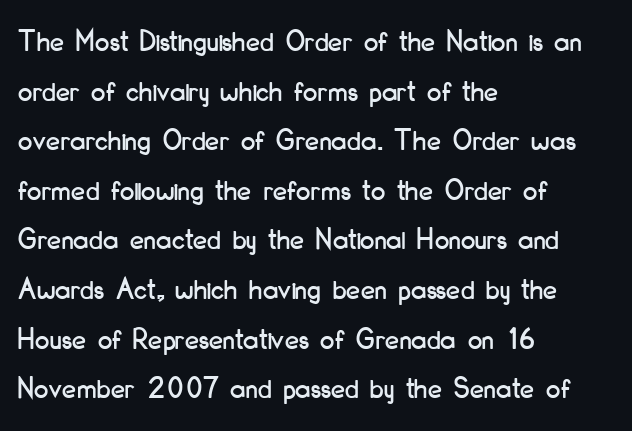
The image shows 32 px condensed sans-serif type, upright; set left-aligned, normal line spacing (1.55x), normal letter spacing, not underlined; low stroke contrast and a small x-height.
